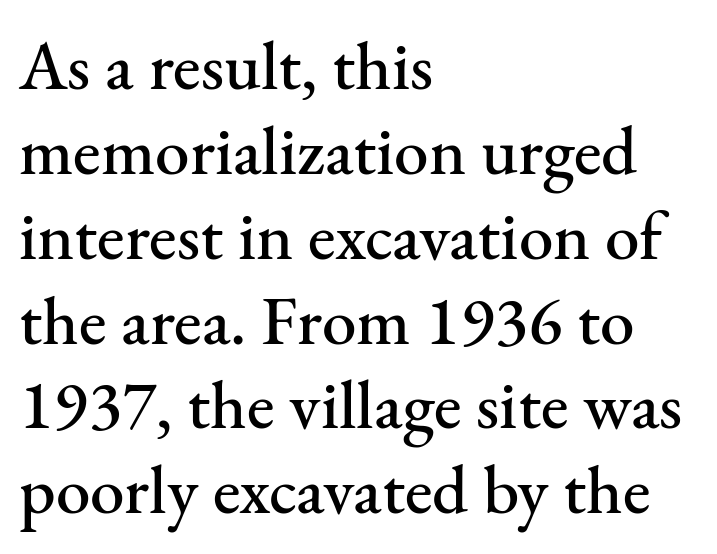
Q: Is the text italic (slanted)? A: No, it is upright.
Q: Is the typeface a serif or a sans-serif typeface? A: Serif.
Q: Is the text underlined? A: No.
Q: How is the paragraph aligned? A: Left-aligned.
Q: Is the spacing between letters normal or unusually wide? A: Normal.
Q: Width (condensed, normal, or wide)? A: Normal.
Q: Stroke contrast? A: Medium.
Q: x-height? A: Small.
Q: Monospaced? A: No.
